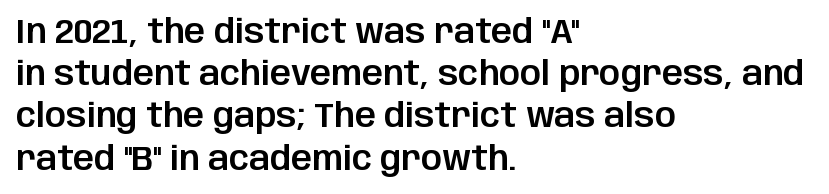
Q: Is the text italic (slanted)? A: No, it is upright.
Q: Is the typeface a serif or a sans-serif typeface? A: Sans-serif.
Q: Is the text underlined? A: No.
Q: How is the paragraph aligned? A: Left-aligned.
Q: Is the spacing between letters normal or unusually wide? A: Normal.
Q: Is the spacing between lines tight, normal or loose? A: Normal.
Q: Width (condensed, normal, or wide)? A: Normal.
Q: Stroke contrast? A: Low.
Q: x-height? A: Large.
Q: Monospaced? A: No.
